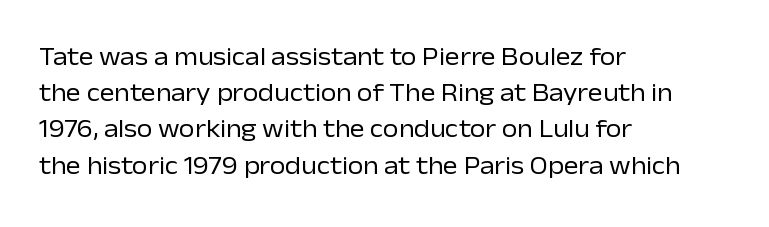
The image shows 25 px text type, upright; set left-aligned, normal line spacing (1.45x), normal letter spacing, not underlined.
